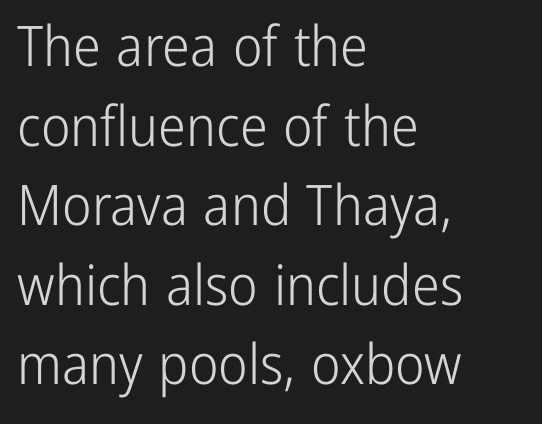
The image shows 56 px light, condensed sans-serif type, upright; set left-aligned, normal line spacing (1.42x), normal letter spacing, not underlined; low stroke contrast and a medium x-height.
